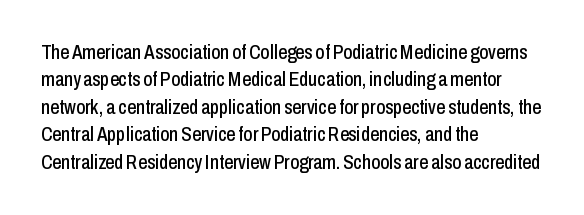
{"italic": "no", "underline": "no", "align": "left", "line_spacing": "normal", "line_spacing_ratio": 1.37, "letter_spacing": "normal", "letter_spacing_em": 0.0, "glyph_px": 20}
